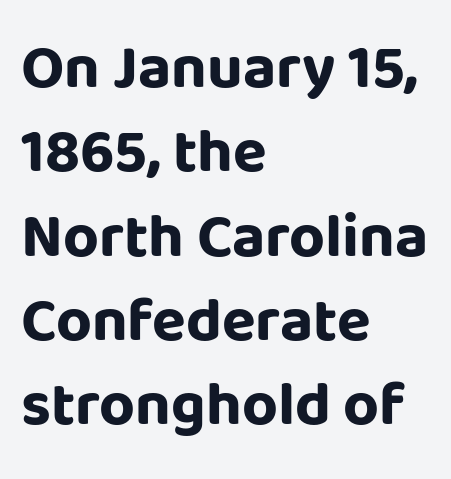
Notice how thick the strokes are: this is what a full bold looks like. Vertical strokes here are truly vertical. Horizontally, the lines are justified to the leading edge only. A typesetter would label this face a sans.
